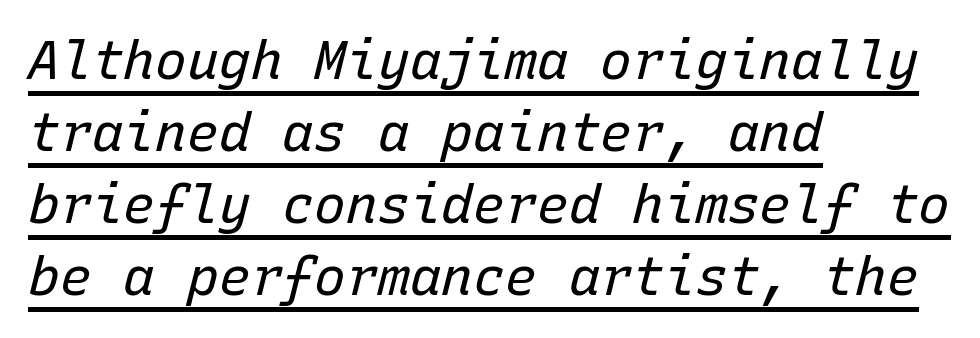
The image shows 53 px regular-weight type, italic (leaning right), monospaced; set left-aligned, normal line spacing (1.36x), normal letter spacing, underlined; low stroke contrast and a medium x-height.
